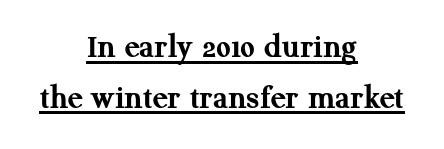
The image shows 35 px semibold serif type, upright; set centered, normal line spacing (1.45x), normal letter spacing, underlined; medium stroke contrast and a medium x-height.
